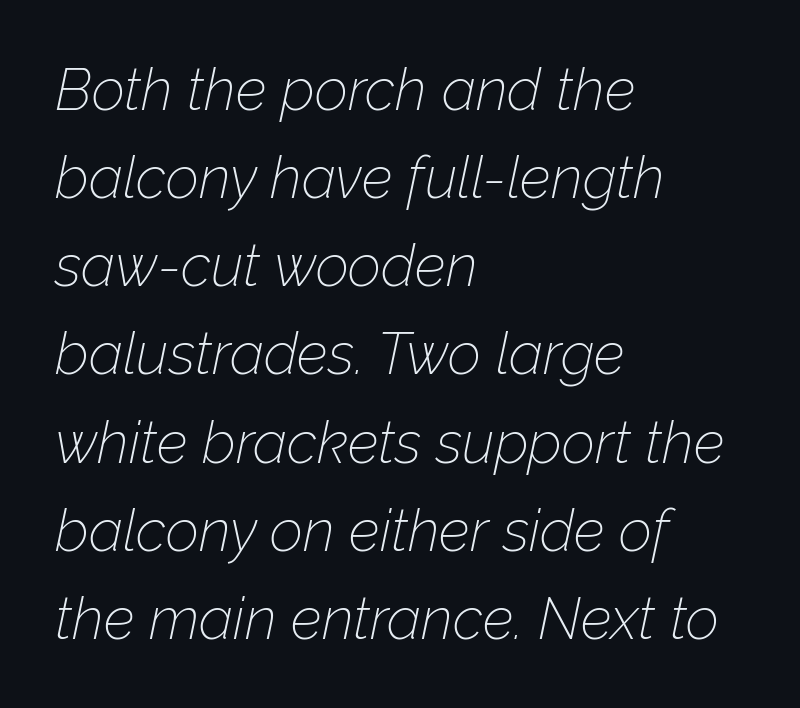
The image shows 58 px thin type, italic (leaning right); set left-aligned, normal line spacing (1.52x), normal letter spacing, not underlined; low stroke contrast and a medium x-height.
